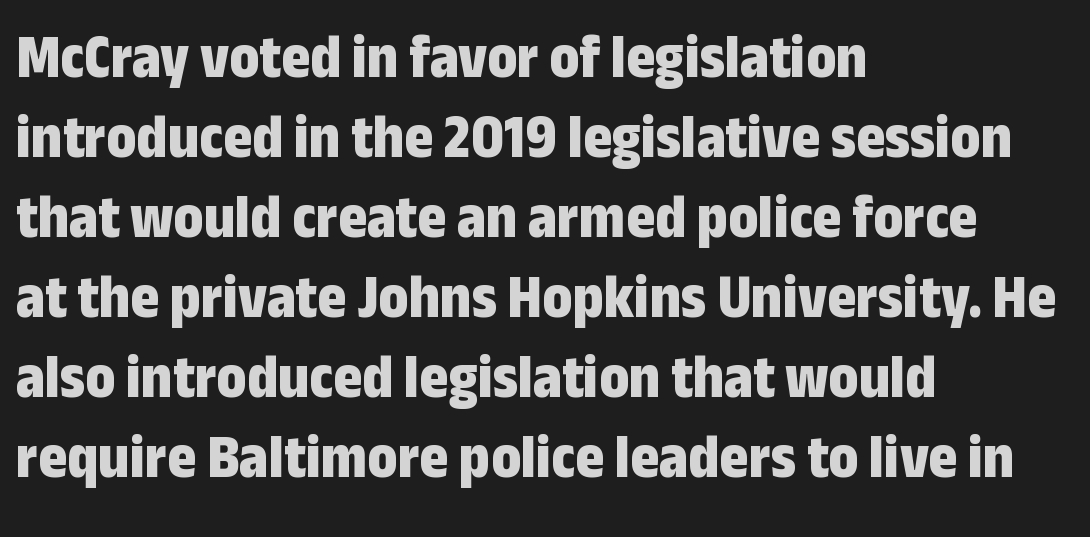
Q: Is the text bold? A: Yes.
Q: Is the text italic (slanted)? A: No, it is upright.
Q: Is the typeface a serif or a sans-serif typeface? A: Sans-serif.
Q: Is the text underlined? A: No.
Q: How is the paragraph aligned? A: Left-aligned.
Q: Is the spacing between letters normal or unusually wide? A: Normal.
Q: Is the spacing between lines tight, normal or loose? A: Normal.
Q: Width (condensed, normal, or wide)? A: Condensed.
Q: Stroke contrast? A: Low.
Q: x-height? A: Medium.
Q: Monospaced? A: No.
